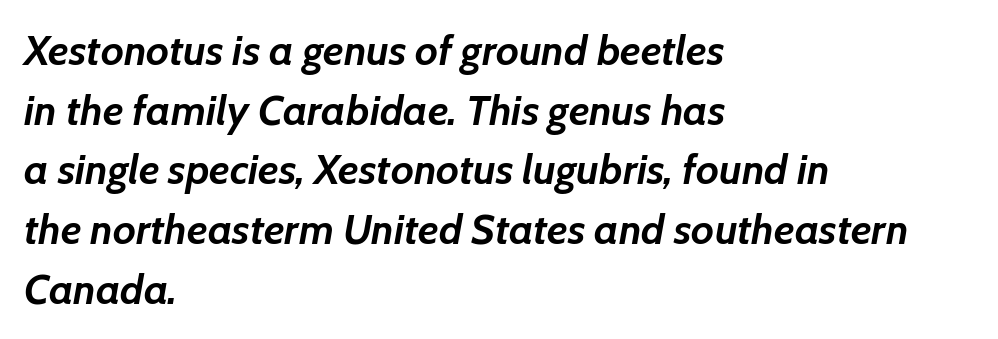
{"italic": "yes", "lean": "right", "slant_degrees": 7, "bold": "yes", "weight": "semibold", "width": "normal", "stroke_contrast": "low", "x_height": "medium", "monospaced": "no", "underline": "no", "align": "left", "line_spacing": "normal", "line_spacing_ratio": 1.42, "letter_spacing": "normal", "letter_spacing_em": 0.0, "glyph_px": 42}
